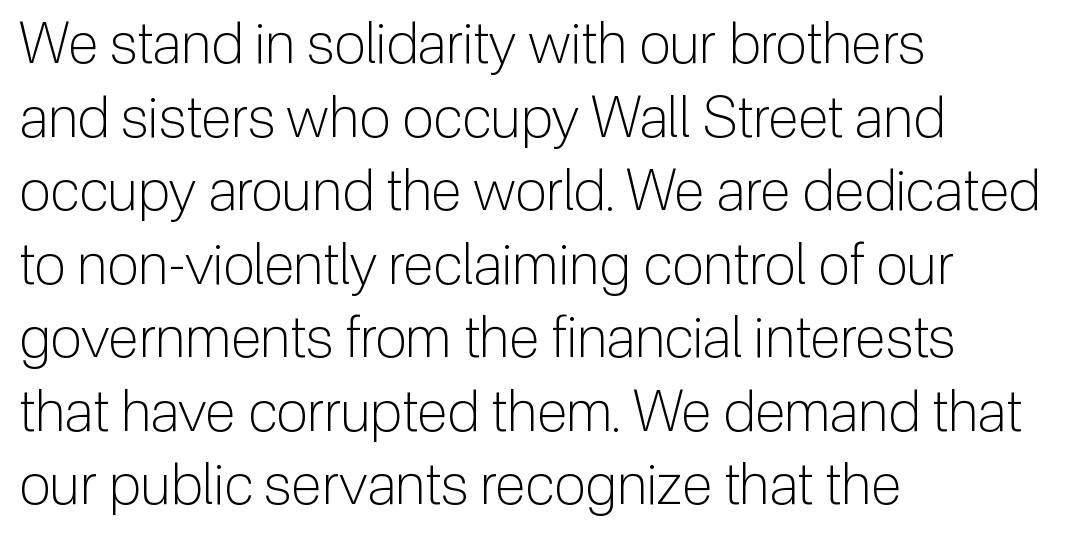
The image shows 57 px light sans-serif type, upright; set left-aligned, normal line spacing (1.29x), normal letter spacing, not underlined; low stroke contrast and a medium x-height.
